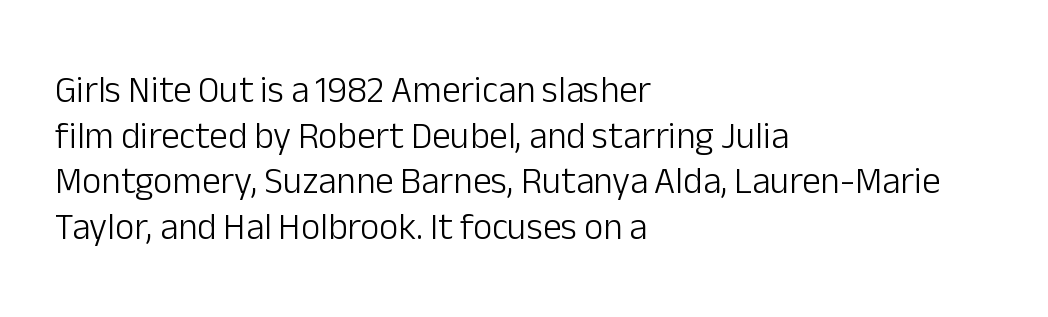
The image shows 37 px light sans-serif type, upright; set left-aligned, line spacing 1.23x, normal letter spacing, not underlined; low stroke contrast and a medium x-height.
